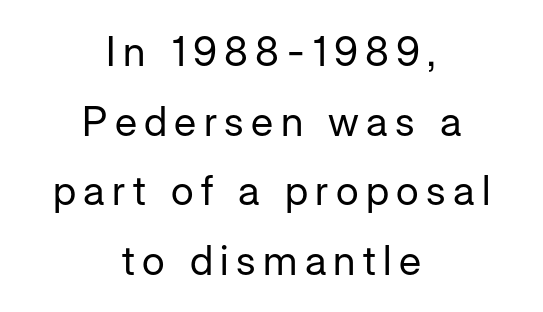
{"serif": "no", "italic": "no", "bold": "no", "weight": "regular", "width": "normal", "stroke_contrast": "low", "x_height": "medium", "monospaced": "no", "underline": "no", "align": "center", "line_spacing": "normal", "line_spacing_ratio": 1.7, "glyph_px": 41}
